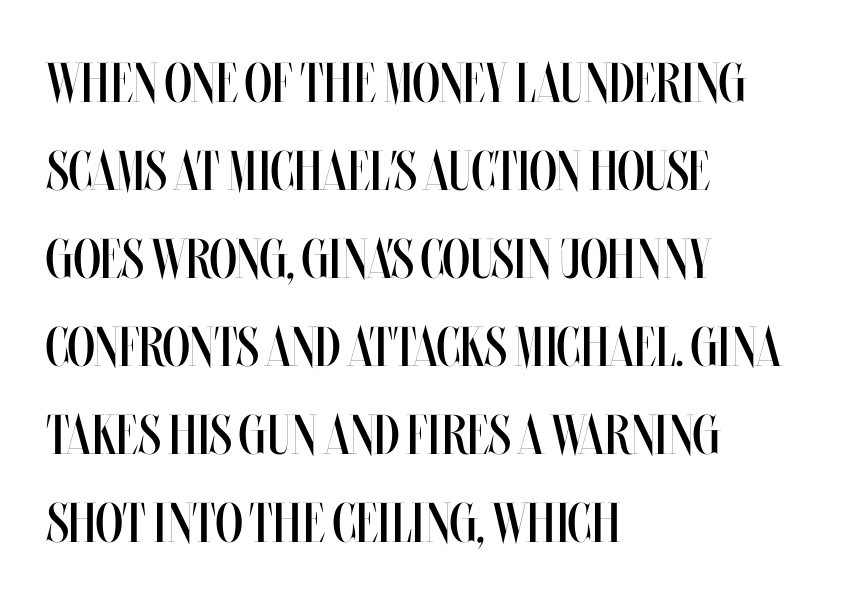
{"italic": "no", "bold": "no", "weight": "regular", "width": "condensed", "stroke_contrast": "medium", "x_height": "large", "monospaced": "no", "underline": "no", "align": "left", "line_spacing": "normal", "line_spacing_ratio": 1.57, "letter_spacing": "normal", "letter_spacing_em": 0.0, "glyph_px": 56}
